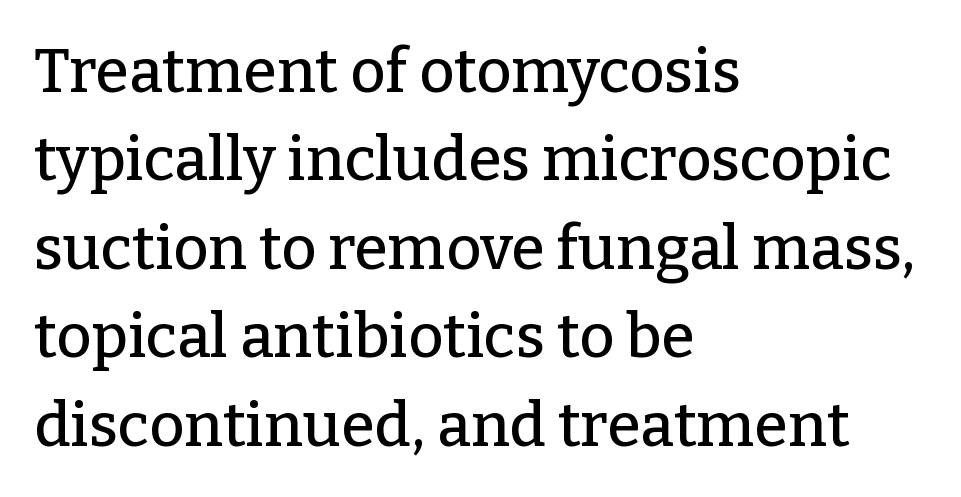
The image shows 61 px serif type, upright; set left-aligned, normal line spacing (1.45x), normal letter spacing, not underlined; low stroke contrast and a medium x-height.
